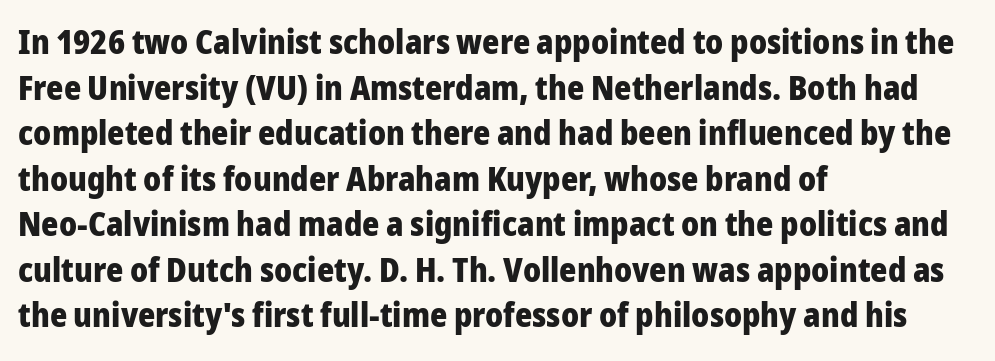
The image shows 33 px heavy sans-serif type, upright; set left-aligned, normal line spacing (1.38x), normal letter spacing, not underlined; low stroke contrast and a medium x-height.
